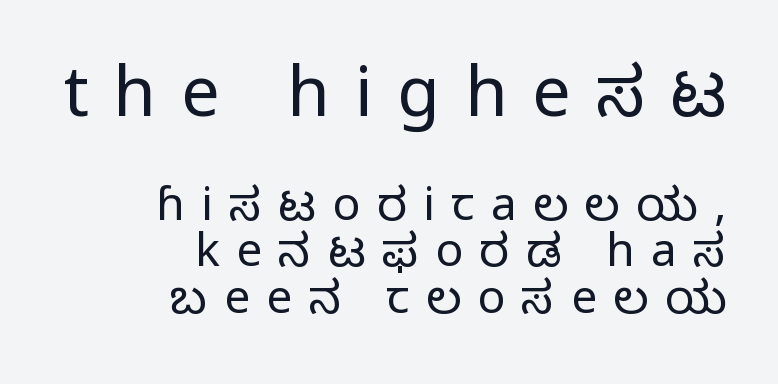
Q: Is the text bold? A: No.
Q: Is the text italic (slanted)? A: No, it is upright.
Q: Is the typeface a serif or a sans-serif typeface? A: Sans-serif.
Q: Is the text underlined? A: No.
Q: How is the paragraph aligned? A: Right-aligned.
Q: Is the spacing between letters normal or unusually wide? A: Unusually wide.
Q: Is the spacing between lines tight, normal or loose? A: Tight.
Q: Which block of text is set in a larger size, the first (top) or the second (bottom)? A: The first (top) one.
Q: Width (condensed, normal, or wide)? A: Normal.
Q: Stroke contrast? A: Low.
Q: x-height? A: Medium.
Q: Monospaced? A: No.
